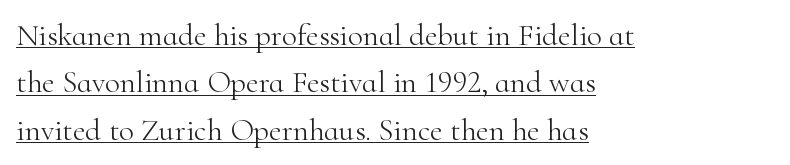
{"serif": "yes", "italic": "no", "bold": "no", "weight": "light", "width": "normal", "stroke_contrast": "high", "x_height": "small", "monospaced": "no", "underline": "yes", "align": "left", "line_spacing": "normal", "line_spacing_ratio": 1.53, "letter_spacing": "normal", "letter_spacing_em": 0.0, "glyph_px": 31}
